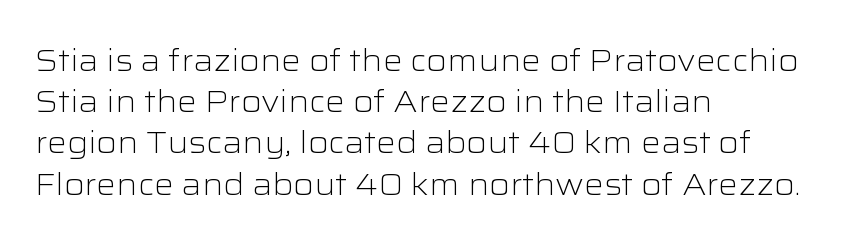
{"serif": "no", "italic": "no", "bold": "no", "weight": "light", "width": "wide", "stroke_contrast": "low", "x_height": "medium", "monospaced": "no", "underline": "no", "align": "left", "line_spacing": "normal", "line_spacing_ratio": 1.33, "letter_spacing": "normal", "letter_spacing_em": 0.0, "glyph_px": 31}
